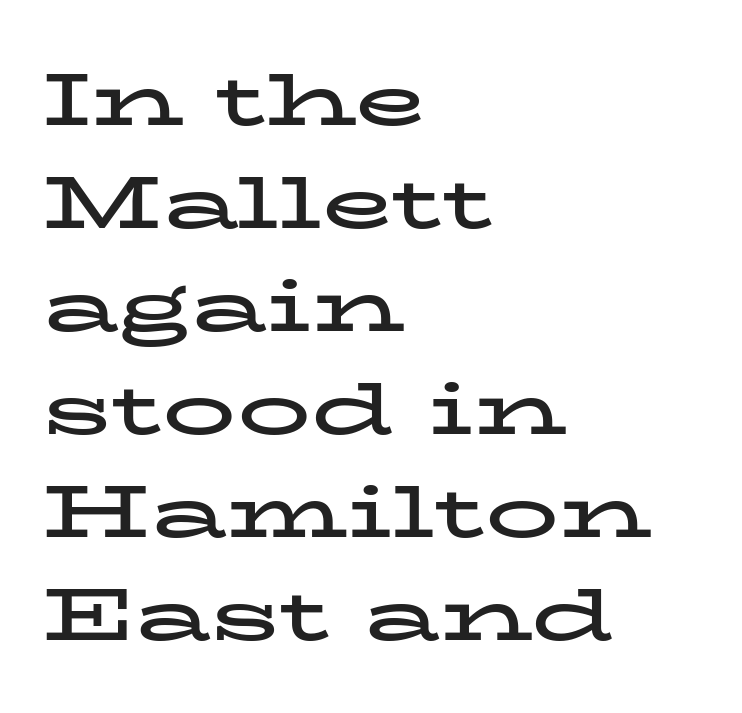
Q: Is the text bold? A: Yes.
Q: Is the text italic (slanted)? A: No, it is upright.
Q: Is the typeface a serif or a sans-serif typeface? A: Serif.
Q: Is the text underlined? A: No.
Q: How is the paragraph aligned? A: Left-aligned.
Q: Is the spacing between letters normal or unusually wide? A: Normal.
Q: Is the spacing between lines tight, normal or loose? A: Normal.
Q: Width (condensed, normal, or wide)? A: Wide.
Q: Stroke contrast? A: Low.
Q: x-height? A: Medium.
Q: Monospaced? A: No.
